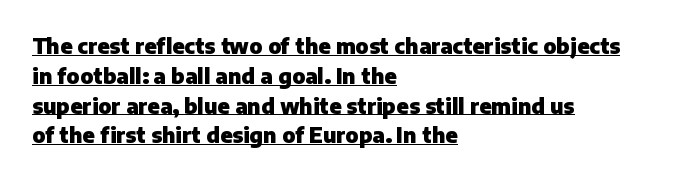
Q: Is the text bold? A: Yes.
Q: Is the text italic (slanted)? A: No, it is upright.
Q: Is the text underlined? A: Yes.
Q: How is the paragraph aligned? A: Left-aligned.
Q: Is the spacing between letters normal or unusually wide? A: Normal.
Q: Is the spacing between lines tight, normal or loose? A: Normal.
